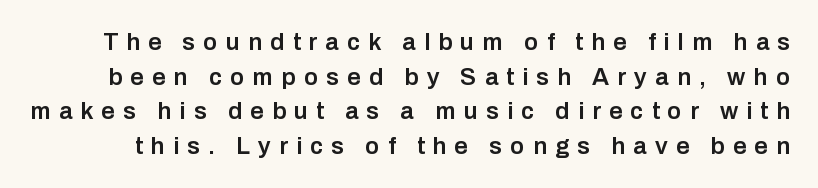
The image shows 24 px text type, upright; set normal line spacing (1.44x), unusually wide letter spacing (+0.34 em), not underlined.
